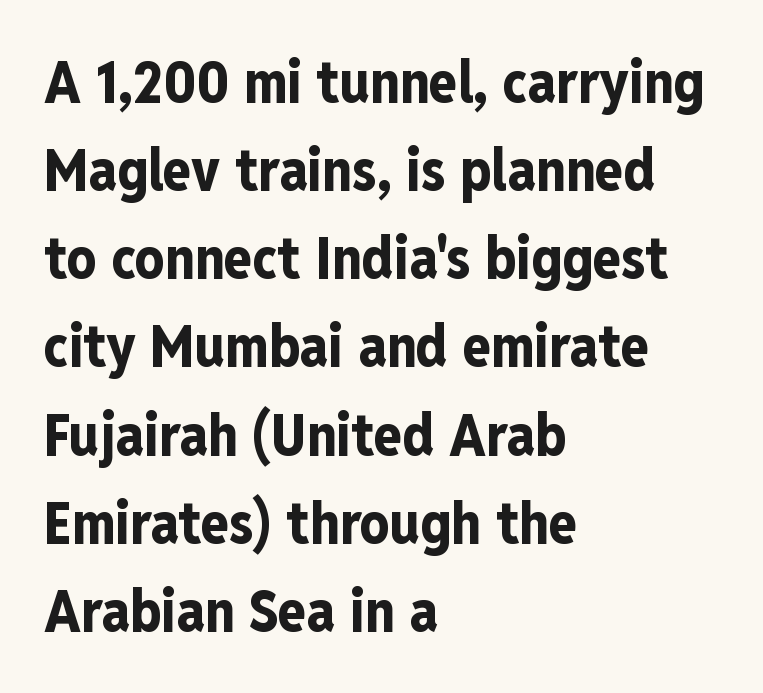
Each letter keeps its own natural width here, so spacing adapts to shape. Every stem runs plumb, perpendicular to the baseline. Interline gaps are of average width in this sample. Serif or sans? Sans — the stroke terminals are bare. Students, this is bold: see how much ink each stroke carries.
